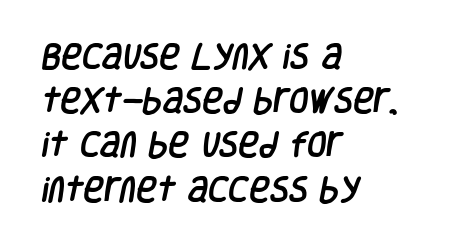
A normal amount of white space separates one row of letters from the next. Clear beneath every line of the passage. I'd call this a sans setting — the letters go barefoot. The type is set solid horizontally, with unmodified tracking. Is this a fixed-width face? No — the glyphs have proportional, varying widths. This rendering uses left alignment, leaving the right contour irregular.
